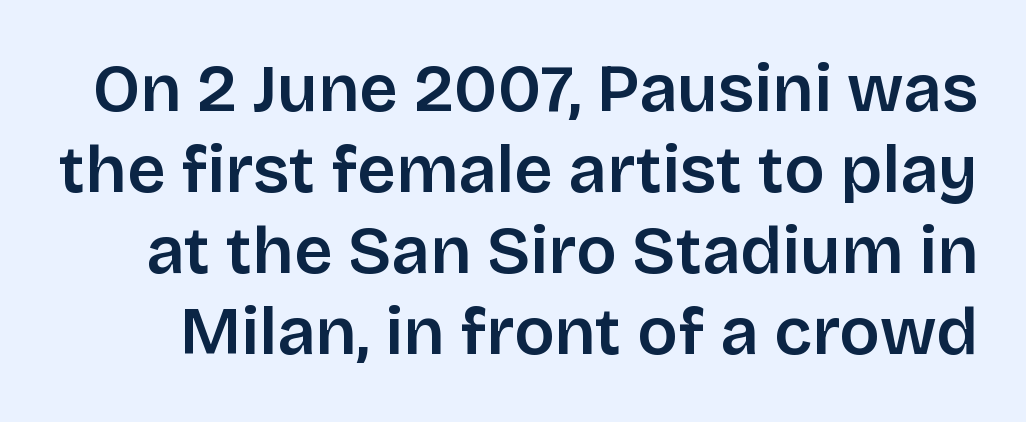
Q: Is the text bold? A: Semi-bold.
Q: Is the text italic (slanted)? A: No, it is upright.
Q: Is the typeface a serif or a sans-serif typeface? A: Sans-serif.
Q: Is the text underlined? A: No.
Q: Is the spacing between letters normal or unusually wide? A: Normal.
Q: Width (condensed, normal, or wide)? A: Normal.
Q: Stroke contrast? A: Low.
Q: x-height? A: Large.
Q: Monospaced? A: No.
